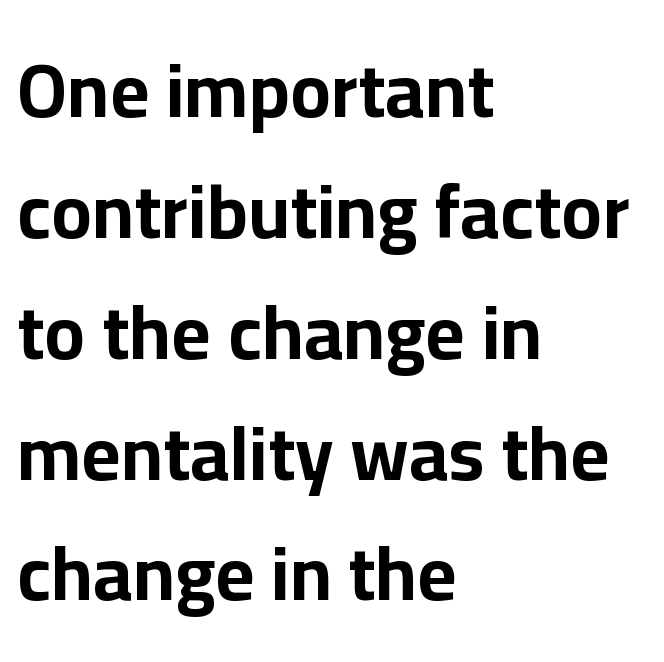
The image shows 76 px bold sans-serif type, upright; set left-aligned, normal line spacing (1.59x), normal letter spacing, not underlined; low stroke contrast and a medium x-height.
